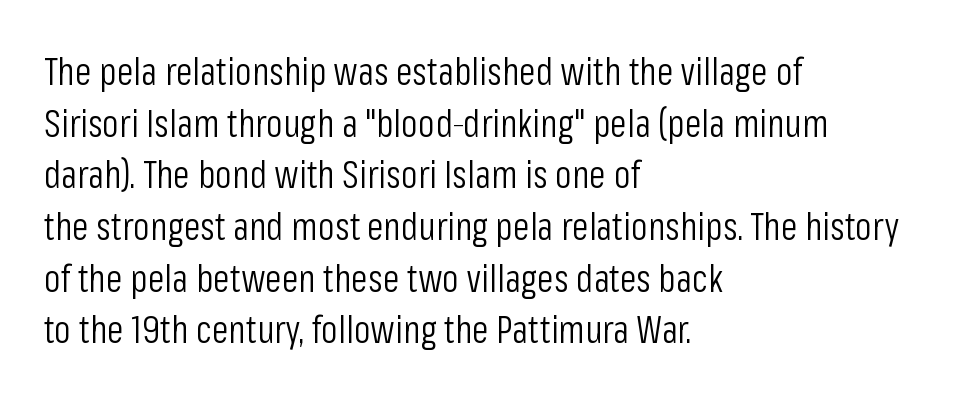
Underline: absent. Is this a sans? Yes — the strokes have no serifs. Casual observation: everything's shoved over to the left. The letters stand upright; this is a roman face.
